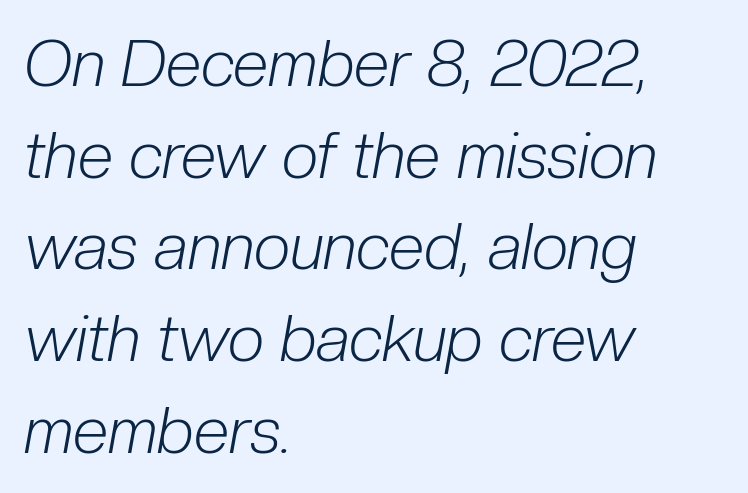
Does the lettering tilt? It does — this is italic. Look at the tracking — it's just the regular setting, nothing added. Underlining? Definitely not there. Think of a printed novel: that variable character pitch is what you see here. This rendering uses left alignment, leaving the right contour irregular.
